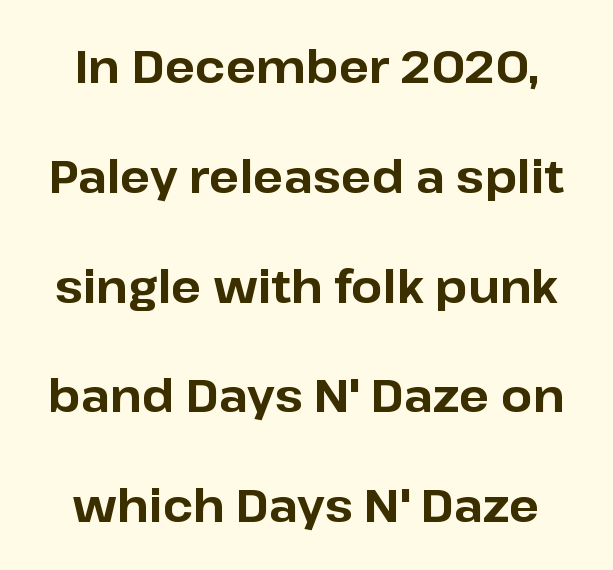
The image shows 45 px bold sans-serif type, upright; set loose line spacing (2.44x), normal letter spacing, not underlined; low stroke contrast and a medium x-height.
